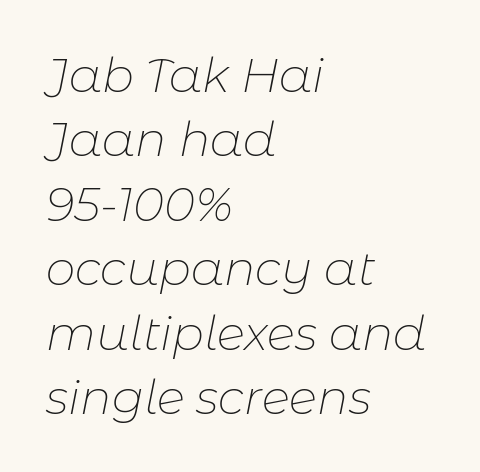
The image shows 47 px thin type, italic (leaning right); set left-aligned, normal line spacing (1.37x), normal letter spacing, not underlined; low stroke contrast and a medium x-height.
